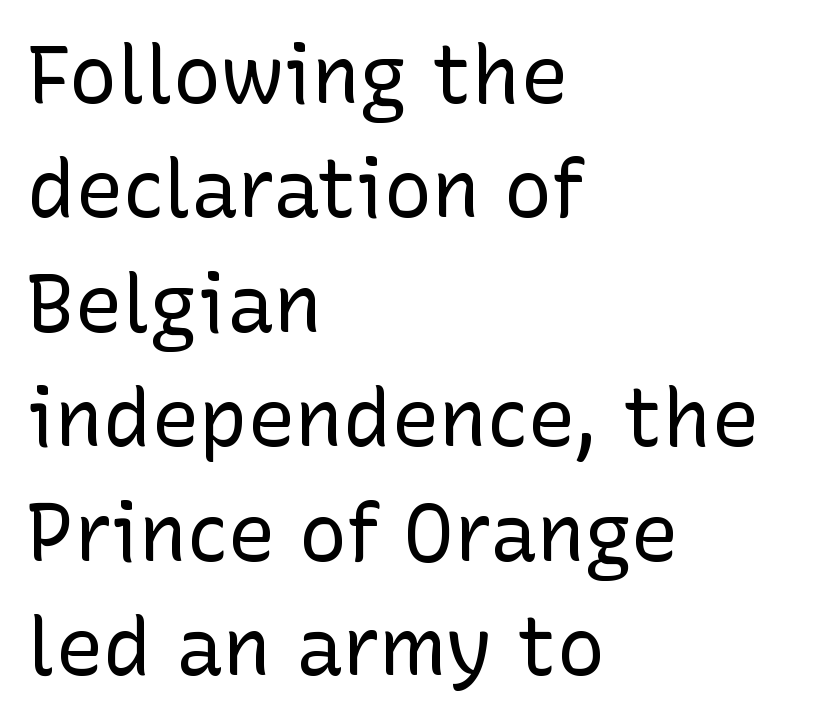
Q: Is the text bold? A: No.
Q: Is the text italic (slanted)? A: No, it is upright.
Q: Is the typeface a serif or a sans-serif typeface? A: Sans-serif.
Q: Is the text underlined? A: No.
Q: How is the paragraph aligned? A: Left-aligned.
Q: Is the spacing between letters normal or unusually wide? A: Normal.
Q: Is the spacing between lines tight, normal or loose? A: Normal.
Q: Width (condensed, normal, or wide)? A: Normal.
Q: Stroke contrast? A: Low.
Q: x-height? A: Medium.
Q: Monospaced? A: No.
